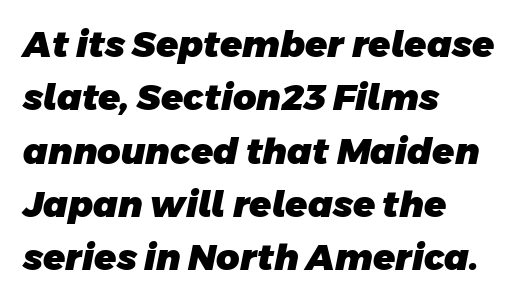
The space beneath each line is pristine and unruled. Look at the tracking — it's just the regular setting, nothing added. The passage shown is emphatically bold. The typesetter chose a ragged-right arrangement here.
